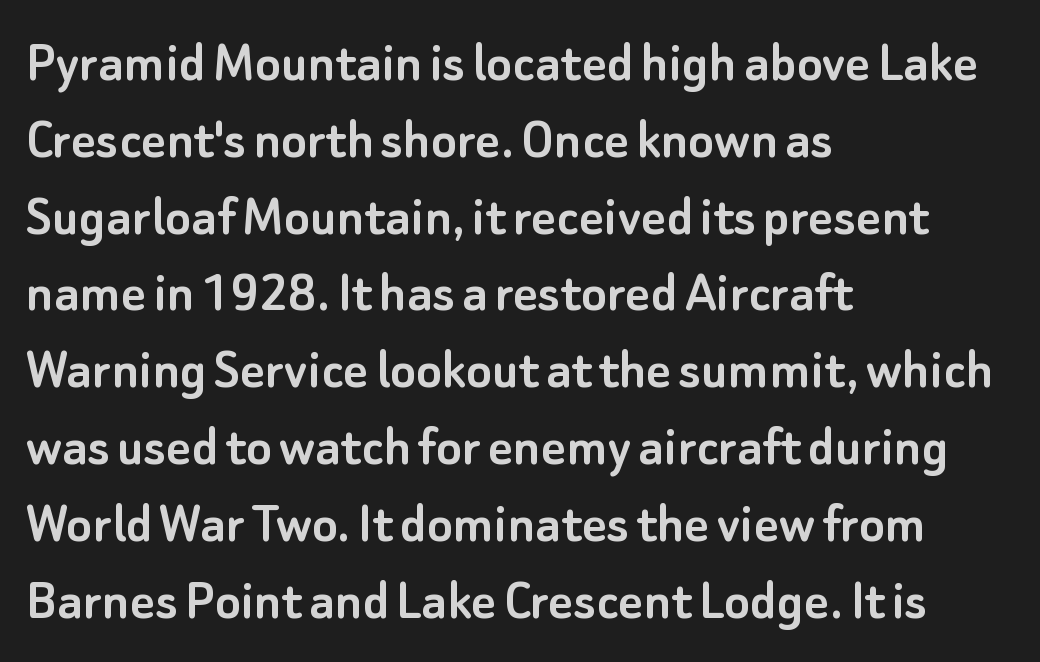
Q: Is the text italic (slanted)? A: No, it is upright.
Q: Is the typeface a serif or a sans-serif typeface? A: Sans-serif.
Q: Is the text underlined? A: No.
Q: How is the paragraph aligned? A: Left-aligned.
Q: Is the spacing between letters normal or unusually wide? A: Normal.
Q: Is the spacing between lines tight, normal or loose? A: Normal.
Q: Width (condensed, normal, or wide)? A: Normal.
Q: Stroke contrast? A: Low.
Q: x-height? A: Small.
Q: Monospaced? A: No.
